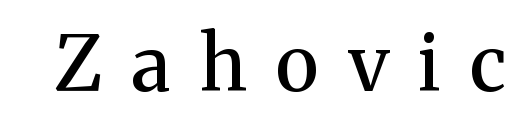
The image shows 76 px semibold serif type, upright; set unusually wide letter spacing (+0.39 em), not underlined; medium stroke contrast and a medium x-height.
